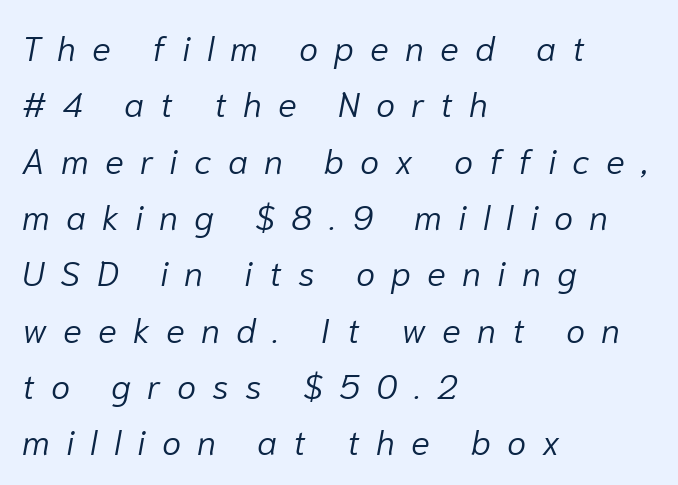
These lines are rendered in a variable-pitch font. A clean baseline with only descenders dipping below it. Spacing between characters has been opened up far beyond the box default. The glyphs look as if they've been sheared to an angle.
